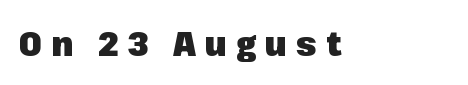
Observe the absence of serifs on each vertical stroke in this sample. The rag falls on the right side of this text block. Italic: no, the glyphs are upright roman. The letters advance in unequal steps, a hallmark of proportional type.
